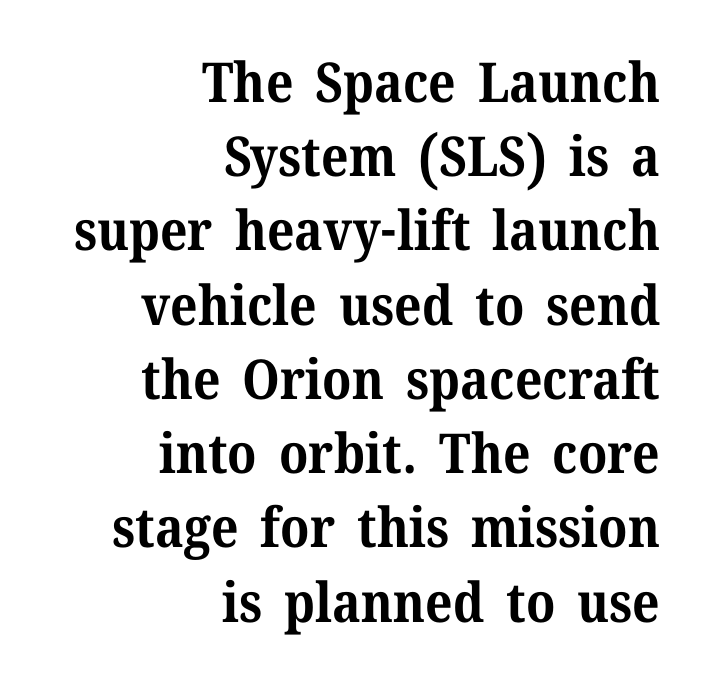
The zone under the glyphs is completely vacant. Do the characters align in a grid? No, the font is proportional. Words appear dense and cohesive because spacing is normal. These lines were composed using upright roman letters.
